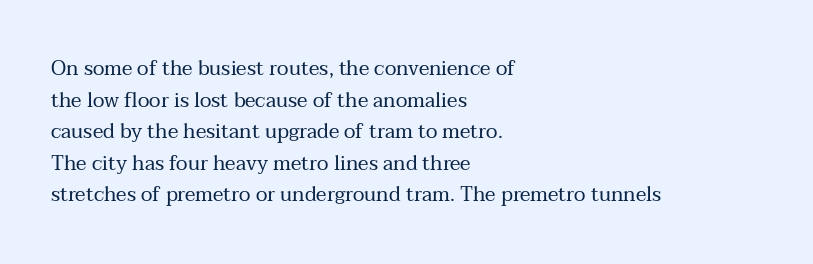
{"italic": "no", "bold": "no", "underline": "no", "align": "left", "line_spacing": "normal", "line_spacing_ratio": 1.58, "letter_spacing": "normal", "letter_spacing_em": 0.0, "glyph_px": 20}
